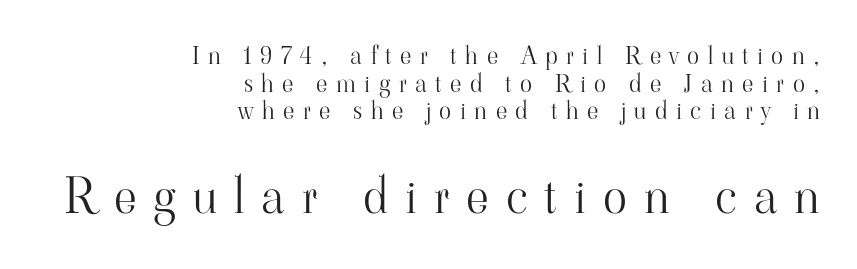
Q: Is the text bold? A: No.
Q: Is the text italic (slanted)? A: No, it is upright.
Q: Is the typeface a serif or a sans-serif typeface? A: Serif.
Q: Is the text underlined? A: No.
Q: How is the paragraph aligned? A: Right-aligned.
Q: Is the spacing between letters normal or unusually wide? A: Unusually wide.
Q: Is the spacing between lines tight, normal or loose? A: Tight.
Q: Which block of text is set in a larger size, the first (top) or the second (bottom)? A: The second (bottom) one.
Q: Width (condensed, normal, or wide)? A: Normal.
Q: Stroke contrast? A: High.
Q: x-height? A: Small.
Q: Monospaced? A: No.
